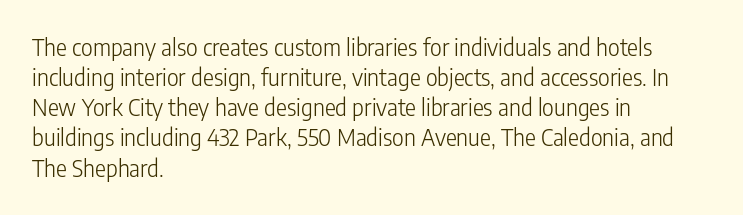
The image shows 23 px text type, upright; set left-aligned, normal line spacing (1.31x), normal letter spacing, not underlined.
